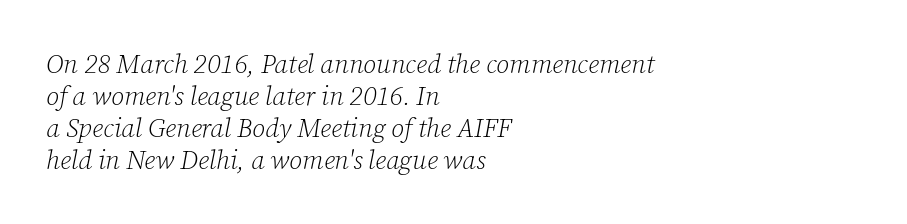
{"italic": "yes", "lean": "right", "slant_degrees": 12, "bold": "no", "underline": "no", "align": "left", "line_spacing_ratio": 1.23, "letter_spacing": "normal", "letter_spacing_em": 0.0, "glyph_px": 26}
